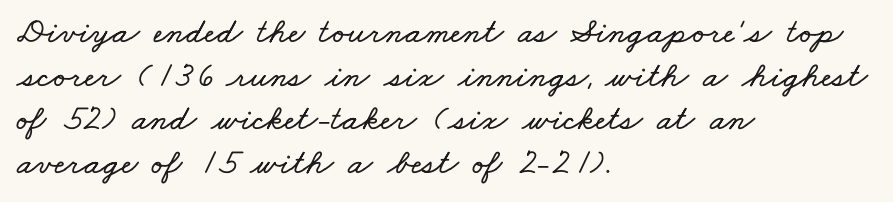
Spacing verdict: proportional, widths tailored to each character. No extra tracking has been applied to these lines. A clean baseline with only descenders dipping below it. Typeset ragged right — the left edge is the straight one.
